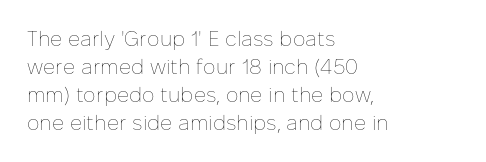
Visually the block forms a straight wall on the left and a jagged coastline on the right. Style check: upright. Bold? No — there's no thickening of the strokes. Notice how descenders clear the ascenders below comfortably — that's standard leading. Each word holds together tightly as a unit, with standard inter-letter gaps.
